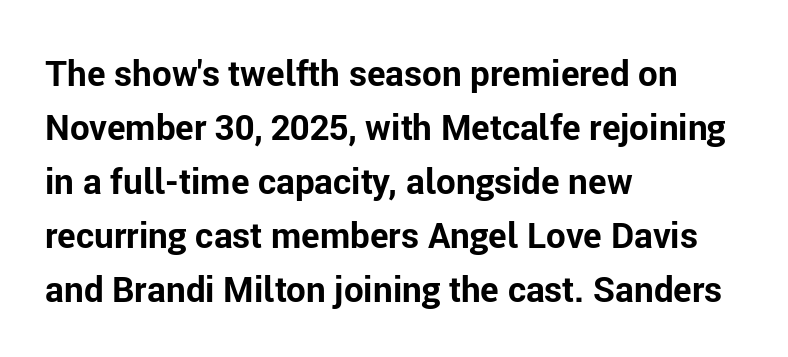
If you drew a line through each stem, it would be perfectly vertical. Character widths vary here, with narrow letters taking less room than wide ones. Students, this is bold: see how much ink each stroke carries. Line starts are locked; line ends wander. The baseline area is clear.
